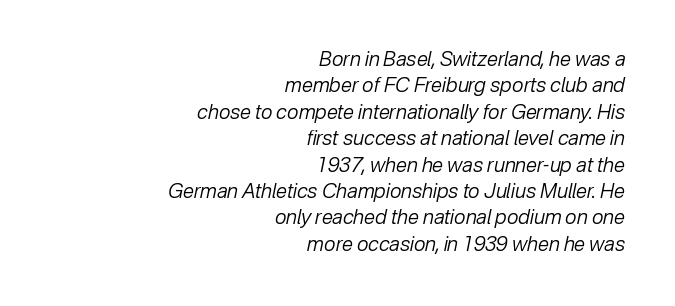
The image shows 20 px text type, italic (leaning right); set right-aligned, normal line spacing (1.32x), normal letter spacing, not underlined.
